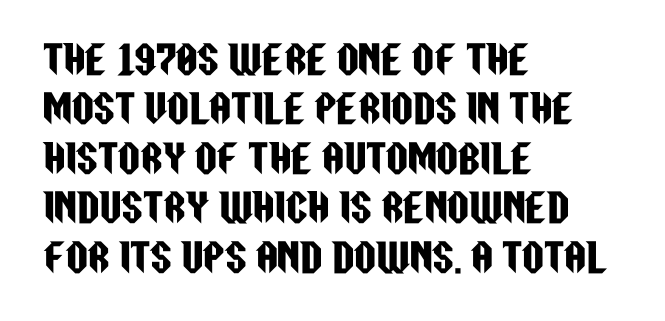
{"serif": "no", "italic": "no", "width": "condensed", "stroke_contrast": "low", "x_height": "large", "monospaced": "no", "underline": "no", "align": "left", "line_spacing": "normal", "line_spacing_ratio": 1.3, "letter_spacing": "normal", "letter_spacing_em": 0.0, "glyph_px": 38}
